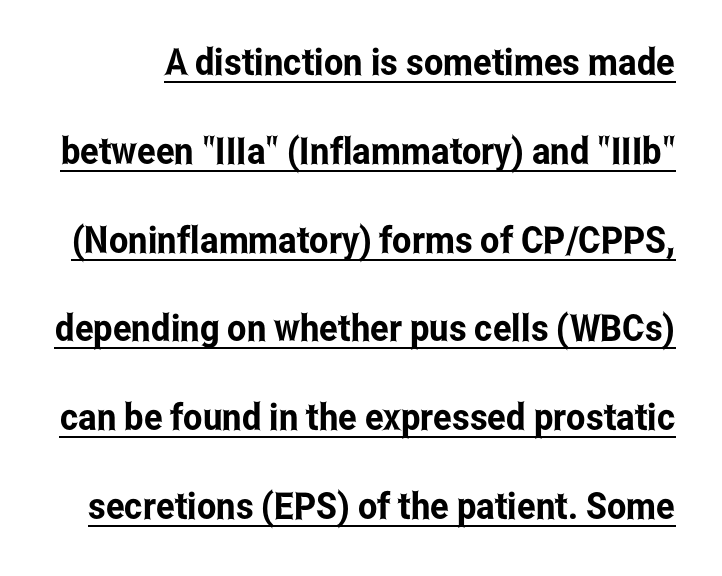
The image shows 37 px condensed sans-serif type, upright; set loose line spacing (2.4x), normal letter spacing, underlined; low stroke contrast and a medium x-height.
